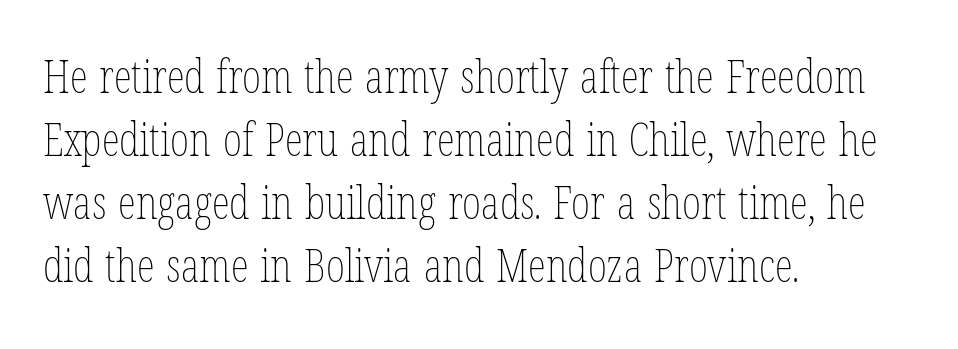
Q: Is the text bold? A: No.
Q: Is the text italic (slanted)? A: No, it is upright.
Q: Is the text underlined? A: No.
Q: How is the paragraph aligned? A: Left-aligned.
Q: Is the spacing between letters normal or unusually wide? A: Normal.
Q: Is the spacing between lines tight, normal or loose? A: Normal.
Q: Width (condensed, normal, or wide)? A: Condensed.
Q: Stroke contrast? A: Low.
Q: x-height? A: Medium.
Q: Monospaced? A: No.
